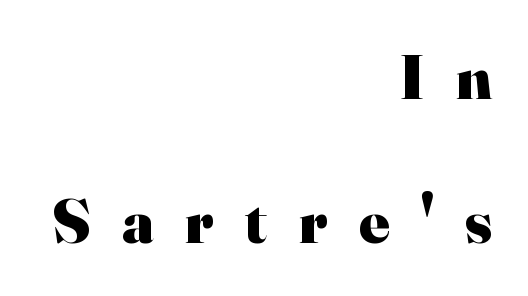
Q: Is the text bold? A: Yes.
Q: Is the text italic (slanted)? A: No, it is upright.
Q: Is the typeface a serif or a sans-serif typeface? A: Serif.
Q: Is the text underlined? A: No.
Q: How is the paragraph aligned? A: Right-aligned.
Q: Is the spacing between letters normal or unusually wide? A: Unusually wide.
Q: Is the spacing between lines tight, normal or loose? A: Loose.
Q: Width (condensed, normal, or wide)? A: Normal.
Q: Stroke contrast? A: High.
Q: x-height? A: Small.
Q: Monospaced? A: No.
